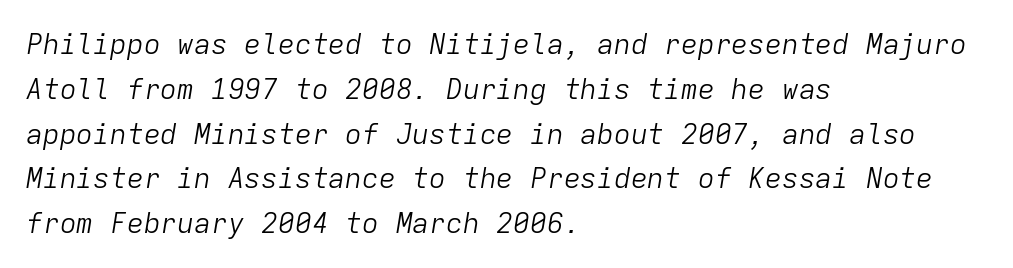
{"italic": "yes", "lean": "right", "slant_degrees": 9, "bold": "no", "weight": "light", "width": "normal", "stroke_contrast": "low", "x_height": "medium", "monospaced": "yes", "underline": "no", "align": "left", "line_spacing": "normal", "line_spacing_ratio": 1.6, "letter_spacing": "normal", "letter_spacing_em": 0.0, "glyph_px": 28}
